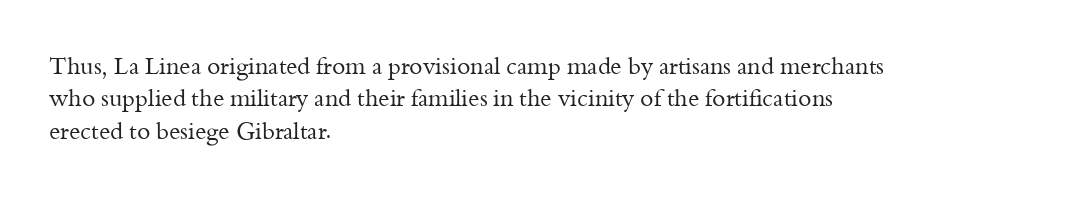
The image shows 24 px text type, upright; set left-aligned, normal line spacing (1.35x), normal letter spacing, not underlined.
